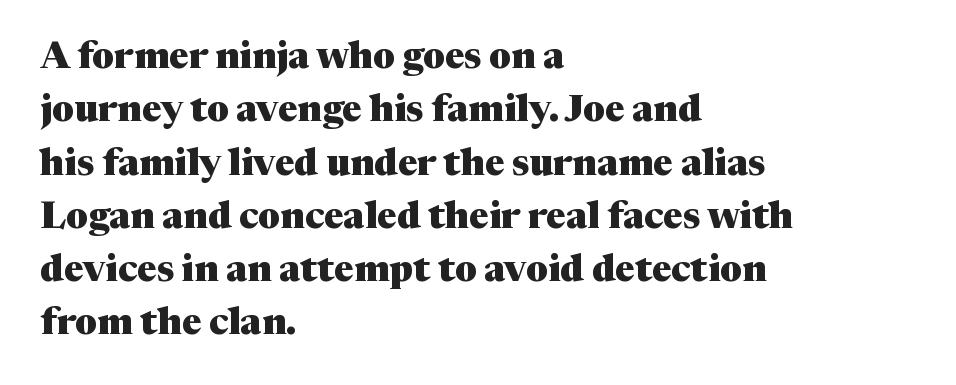
Q: Is the text bold? A: Yes.
Q: Is the text italic (slanted)? A: No, it is upright.
Q: Is the typeface a serif or a sans-serif typeface? A: Serif.
Q: Is the text underlined? A: No.
Q: How is the paragraph aligned? A: Left-aligned.
Q: Is the spacing between letters normal or unusually wide? A: Normal.
Q: Is the spacing between lines tight, normal or loose? A: Normal.
Q: Width (condensed, normal, or wide)? A: Normal.
Q: Stroke contrast? A: Medium.
Q: x-height? A: Medium.
Q: Monospaced? A: No.
